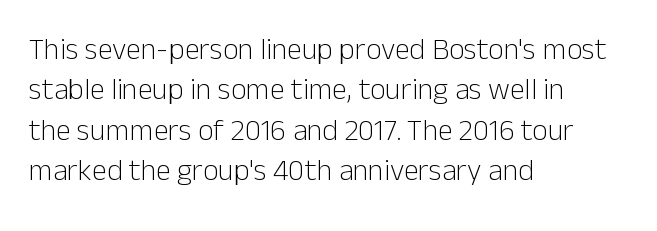
The image shows 30 px light sans-serif type, upright; set left-aligned, normal line spacing (1.35x), normal letter spacing, not underlined; low stroke contrast and a medium x-height.
